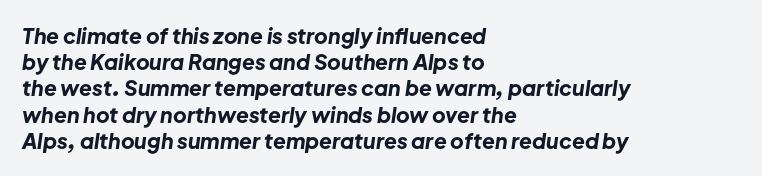
{"italic": "yes", "lean": "right", "slant_degrees": 8, "bold": "yes", "underline": "no", "align": "left", "line_spacing": "normal", "line_spacing_ratio": 1.25, "letter_spacing": "normal", "letter_spacing_em": 0.0, "glyph_px": 21}
